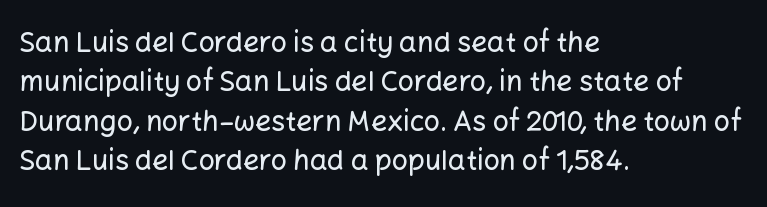
{"serif": "no", "italic": "no", "width": "normal", "stroke_contrast": "low", "x_height": "medium", "monospaced": "no", "underline": "no", "align": "left", "line_spacing": "normal", "line_spacing_ratio": 1.41, "letter_spacing": "normal", "letter_spacing_em": 0.0, "glyph_px": 28}
